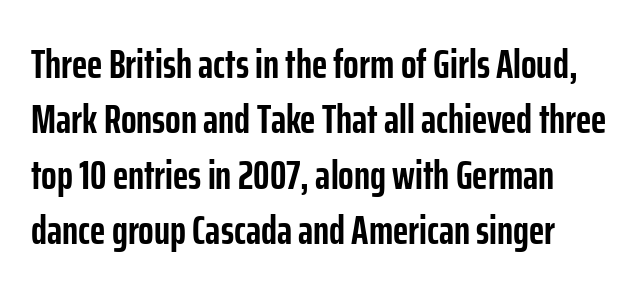
{"serif": "no", "italic": "no", "bold": "yes", "weight": "semibold", "width": "condensed", "stroke_contrast": "low", "x_height": "medium", "monospaced": "no", "underline": "no", "line_spacing": "normal", "line_spacing_ratio": 1.35, "letter_spacing": "normal", "letter_spacing_em": 0.0, "glyph_px": 41}
